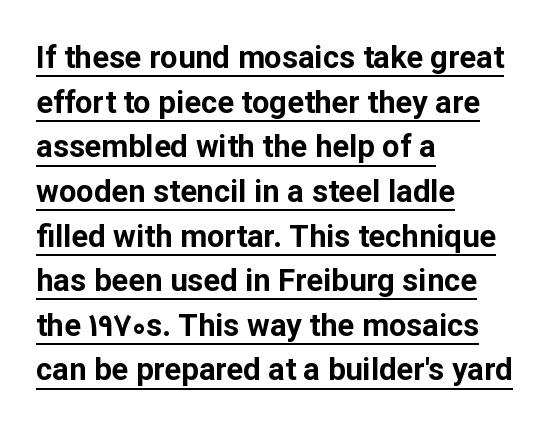
{"serif": "no", "italic": "no", "bold": "yes", "weight": "bold", "width": "normal", "stroke_contrast": "low", "x_height": "medium", "monospaced": "no", "underline": "yes", "align": "left", "line_spacing": "normal", "line_spacing_ratio": 1.44, "letter_spacing": "normal", "letter_spacing_em": 0.0, "glyph_px": 31}
